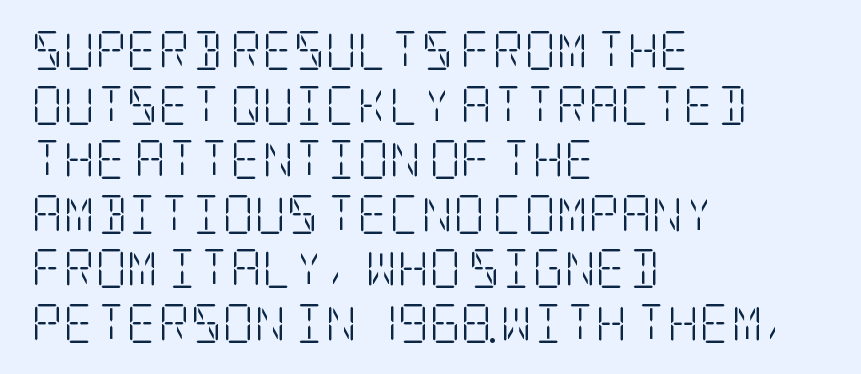
{"serif": "yes", "italic": "no", "bold": "no", "weight": "light", "width": "condensed", "stroke_contrast": "low", "x_height": "large", "underline": "no", "align": "left", "line_spacing": "normal", "line_spacing_ratio": 1.4, "letter_spacing": "normal", "letter_spacing_em": 0.0, "glyph_px": 39}
